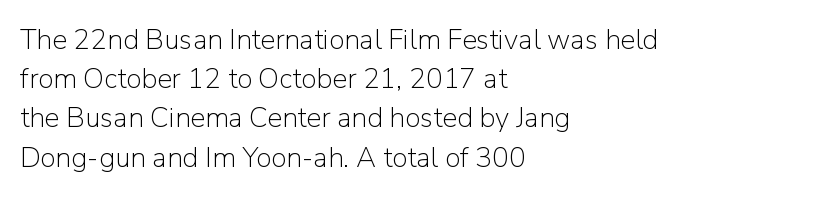
Q: Is the text bold? A: No.
Q: Is the text italic (slanted)? A: No, it is upright.
Q: Is the typeface a serif or a sans-serif typeface? A: Sans-serif.
Q: Is the text underlined? A: No.
Q: How is the paragraph aligned? A: Left-aligned.
Q: Is the spacing between letters normal or unusually wide? A: Normal.
Q: Is the spacing between lines tight, normal or loose? A: Normal.
Q: Width (condensed, normal, or wide)? A: Normal.
Q: Stroke contrast? A: Low.
Q: x-height? A: Medium.
Q: Monospaced? A: No.
